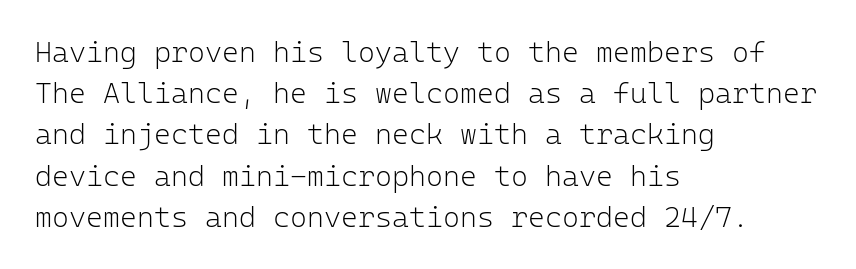
{"serif": "no", "italic": "no", "bold": "no", "weight": "light", "width": "normal", "stroke_contrast": "low", "x_height": "medium", "monospaced": "yes", "underline": "no", "align": "left", "line_spacing": "normal", "line_spacing_ratio": 1.42, "letter_spacing": "normal", "letter_spacing_em": 0.0, "glyph_px": 29}
